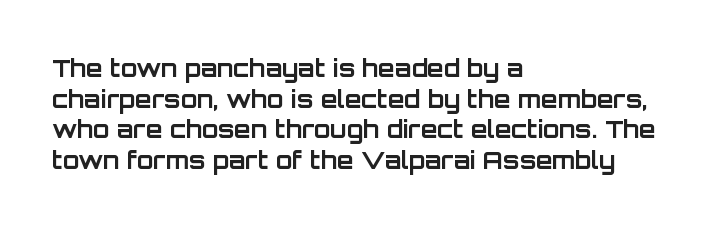
Summary of weight: heavy, a full bold. Tracking value appears to be zero — textbook default spacing. No italicization has been applied; the sample stays upright. The words here are not underlined. A normal amount of white space separates one row of letters from the next.
